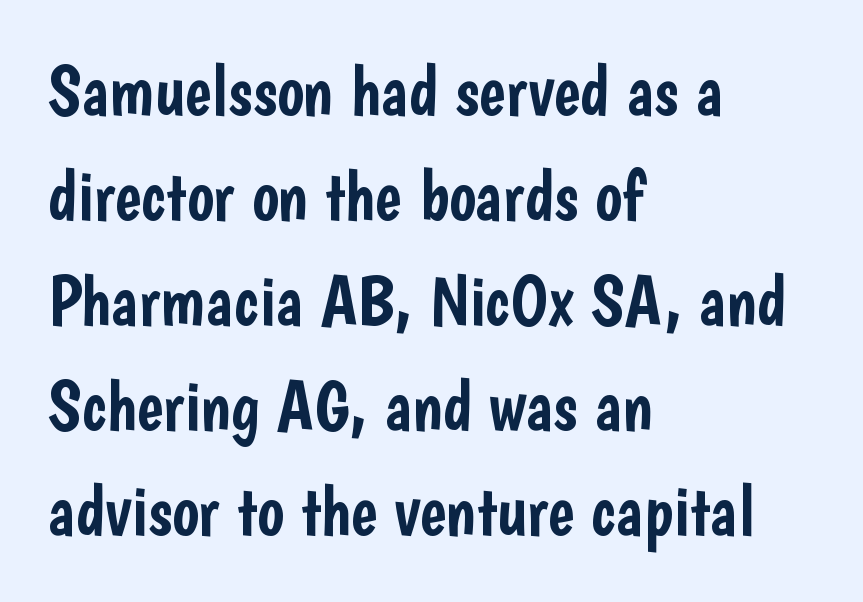
Unmarked baselines from the first word to the last. Leading matches the norm, producing a regular column. Is this a fixed-width face? No — the glyphs have proportional, varying widths. Serifs: no, the terminals of the letterforms are clean. The typesetter chose a ragged-right arrangement here. Caption: standard tracking, unaltered.
